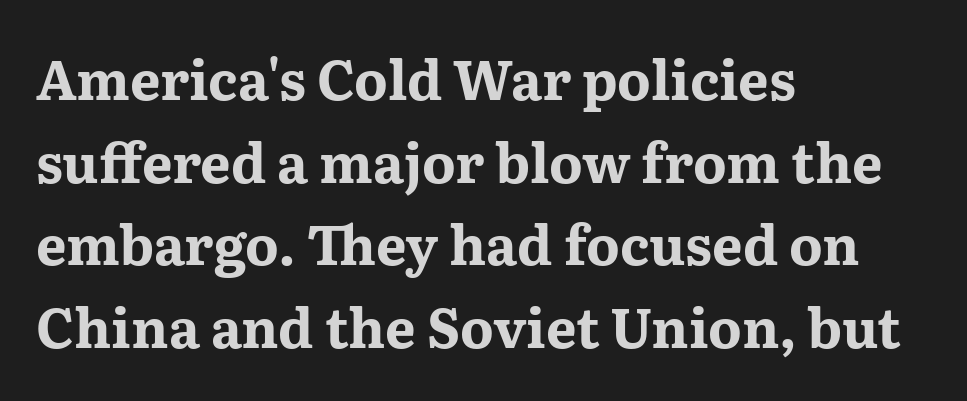
{"serif": "yes", "italic": "no", "bold": "yes", "weight": "bold", "width": "wide", "stroke_contrast": "medium", "x_height": "medium", "monospaced": "no", "underline": "no", "align": "left", "line_spacing": "normal", "line_spacing_ratio": 1.53, "letter_spacing": "normal", "letter_spacing_em": 0.0, "glyph_px": 54}
